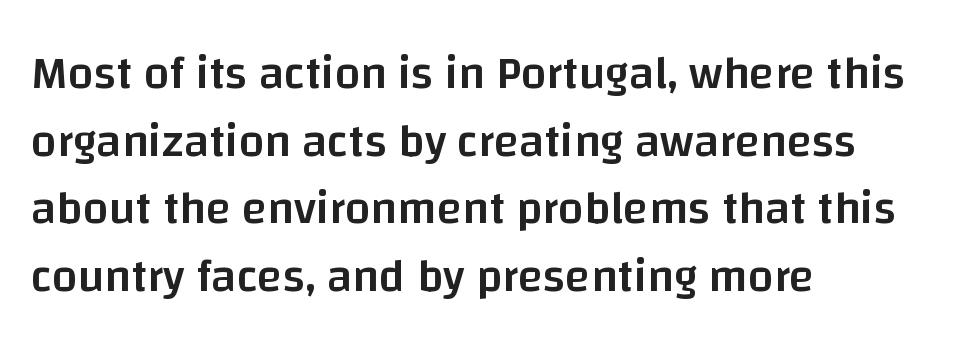
Quick note: interline space is typical. Each glyph is drawn with semibold strokes, heavier than normal yet not fully bold. Quick note: not italic, upright. Nobody drew a line under any word here. The rendering uses natural spacing where letterforms have individual widths. These lines stack with their left ends in a neat column.
